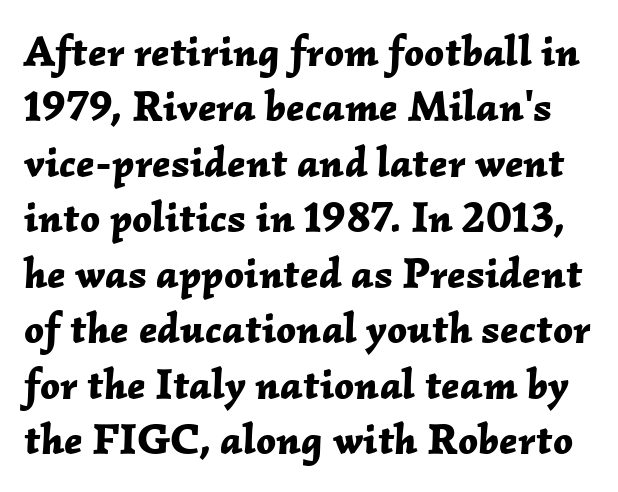
Inter-character spacing is left at the font's built-in metrics. These lines are rendered in a variable-pitch font. The face used here has the dense, thick strokes of a bold. The line-height multiplier appears to be the usual default.
